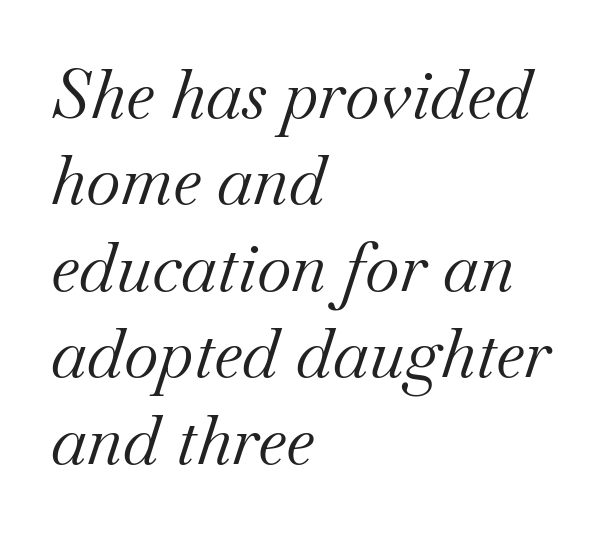
{"serif": "yes", "italic": "yes", "lean": "right", "slant_degrees": 18, "bold": "no", "weight": "regular", "width": "normal", "stroke_contrast": "medium", "x_height": "small", "monospaced": "no", "underline": "no", "align": "left", "line_spacing": "normal", "line_spacing_ratio": 1.29, "letter_spacing": "normal", "letter_spacing_em": 0.0, "glyph_px": 67}
